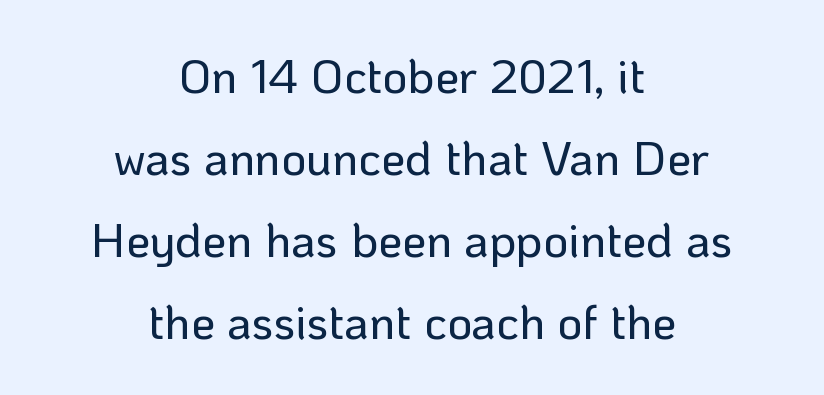
This sample has the flowing, uneven cadence of proportional lettering. Notice how the stems are strictly vertical — no italics here. Alignment: centered. This rendering features lettering with no underline. No feet cap the strokes, marking this as sans-serif type. Compared with typical body copy, the letter spacing here is the same.
